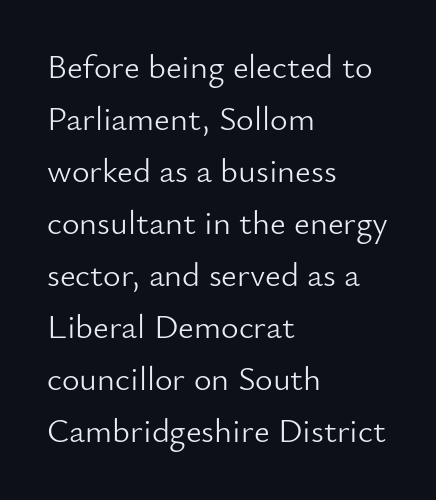
The text was rendered using a sans face with plain stroke endings. Rows of type keep a routine distance in the vertical direction. The zone under the glyphs is completely vacant. The face looks like a standard text weight, possibly lighter. The paragraph has a hard left edge and a soft right edge. Inter-character spacing is left at the font's built-in metrics.
